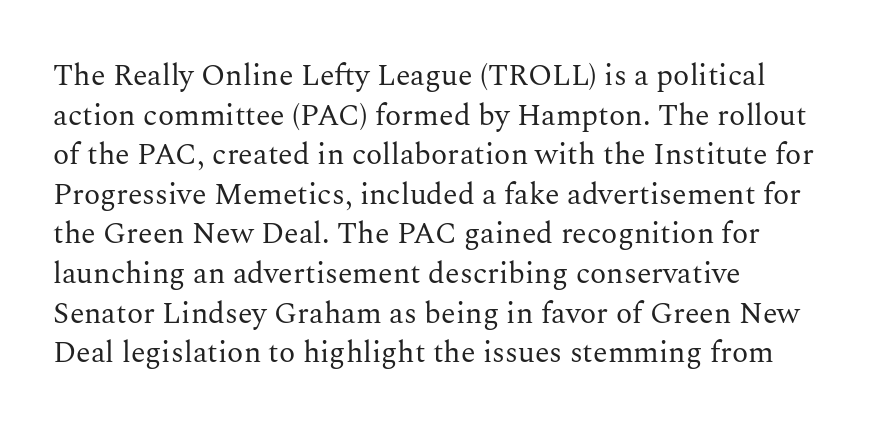
The image shows 30 px regular-weight serif type, upright; set left-aligned, normal line spacing (1.32x), normal letter spacing, not underlined; medium stroke contrast and a medium x-height.
